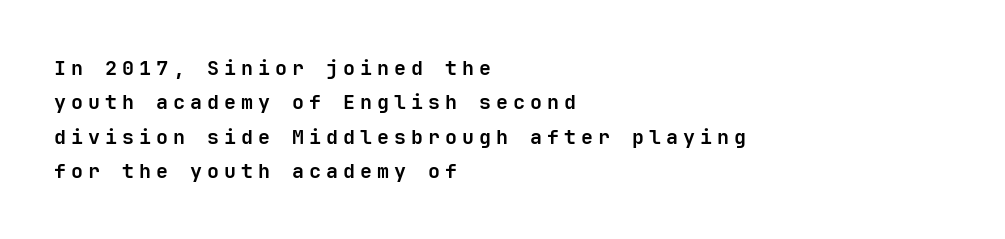
The rag falls on the right side of this text block. Pretty heavy lettering here — definitely bold. Just letters on the line, the space beneath them empty. Tracking value appears strongly positive — letters spread wide. This is roman type, the default non-slanted kind.
